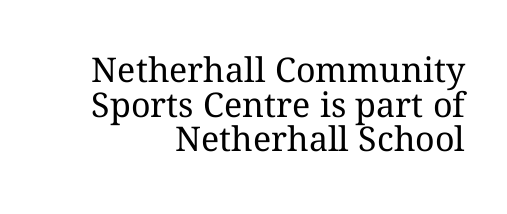
One-word summary of the alignment: right. A bare baseline throughout the passage. You could call the tracking neutral — neither tight nor loose. The font is comparable to plain body text, perhaps lighter. Varying glyph widths throughout — classic text-font behaviour. How would I describe the line gaps? Narrow and economical.
